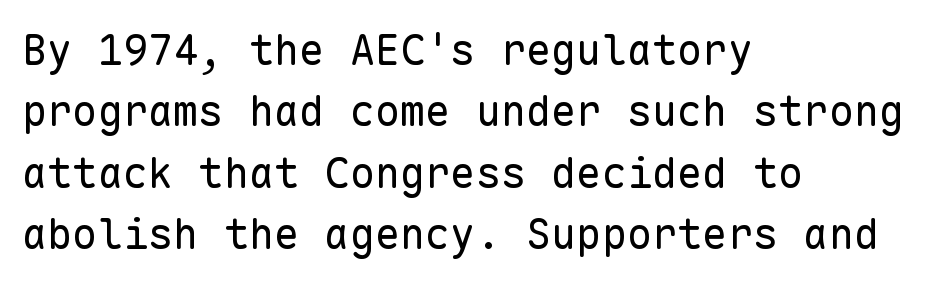
Q: Is the text bold? A: No.
Q: Is the text italic (slanted)? A: No, it is upright.
Q: Is the typeface a serif or a sans-serif typeface? A: Sans-serif.
Q: Is the text underlined? A: No.
Q: How is the paragraph aligned? A: Left-aligned.
Q: Is the spacing between letters normal or unusually wide? A: Normal.
Q: Is the spacing between lines tight, normal or loose? A: Normal.
Q: Width (condensed, normal, or wide)? A: Normal.
Q: Stroke contrast? A: Low.
Q: x-height? A: Medium.
Q: Monospaced? A: Yes.
